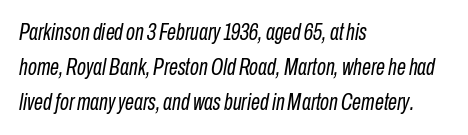
Q: Is the text bold? A: No.
Q: Is the text italic (slanted)? A: Yes, it leans right by about 10 degrees.
Q: Is the text underlined? A: No.
Q: How is the paragraph aligned? A: Left-aligned.
Q: Is the spacing between letters normal or unusually wide? A: Normal.
Q: Is the spacing between lines tight, normal or loose? A: Normal.
